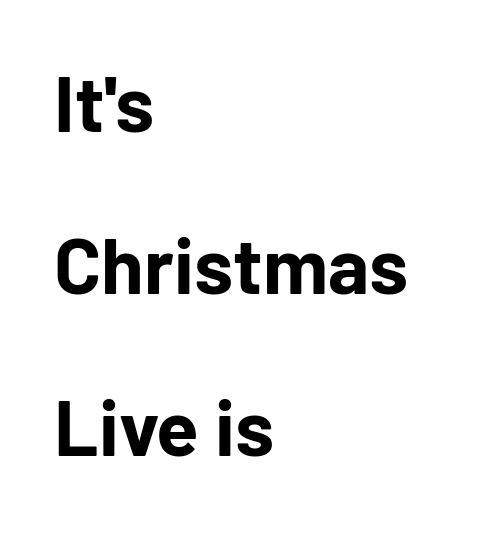
The image shows 78 px bold sans-serif type, upright; set left-aligned, loose line spacing (2.08x), normal letter spacing, not underlined; low stroke contrast and a medium x-height.
